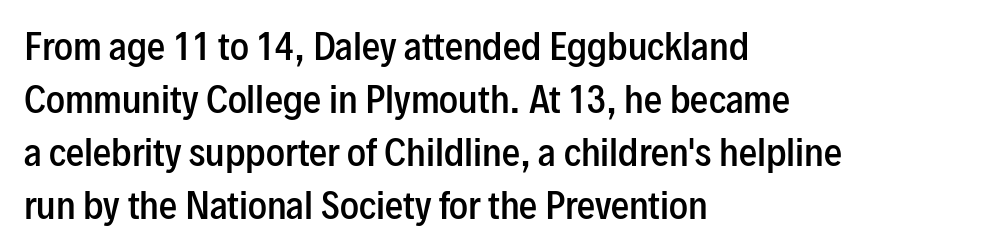
The typeface chosen for these lines omits serifs. Designer's note — italics off, roman on. This sample uses plain, unmodified letter spacing. The typesetter chose a ragged-right arrangement here. A clean baseline with only descenders dipping below it.
